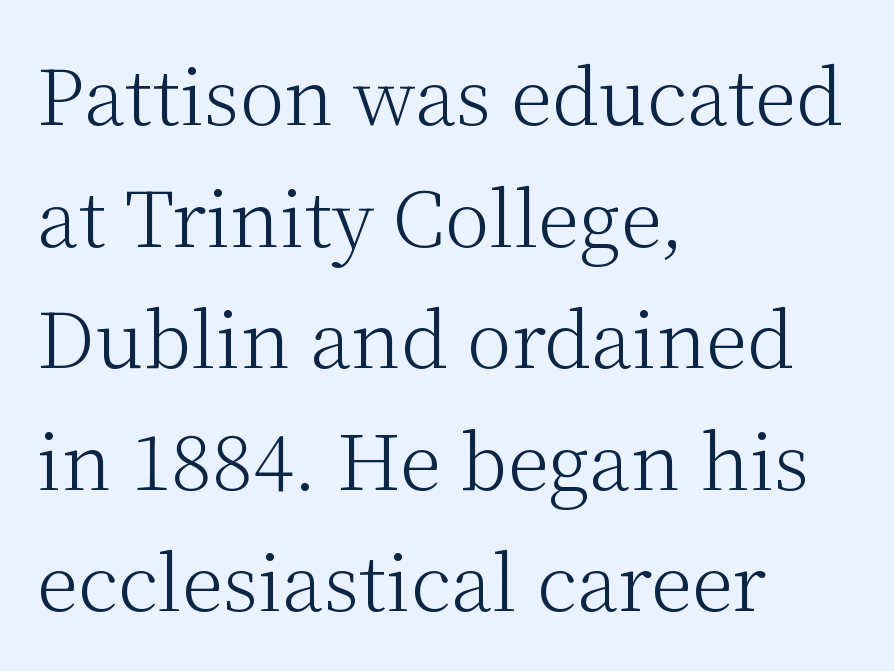
Q: Is the text bold? A: No.
Q: Is the text italic (slanted)? A: No, it is upright.
Q: Is the typeface a serif or a sans-serif typeface? A: Serif.
Q: Is the text underlined? A: No.
Q: How is the paragraph aligned? A: Left-aligned.
Q: Is the spacing between letters normal or unusually wide? A: Normal.
Q: Is the spacing between lines tight, normal or loose? A: Normal.
Q: Width (condensed, normal, or wide)? A: Normal.
Q: Stroke contrast? A: Medium.
Q: x-height? A: Medium.
Q: Monospaced? A: No.
